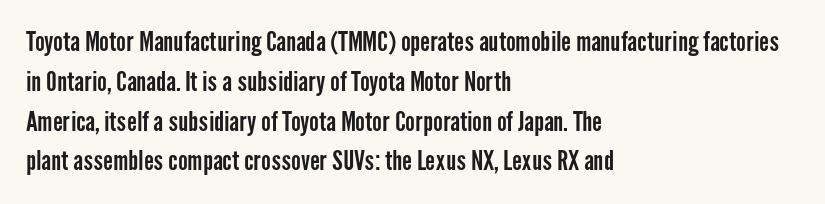
How would I describe the line gaps? Plain and ordinary. Does extra space separate the letters? No, they use regular spacing. These lines stack with their left ends in a neat column. Underlining? Definitely not there. Quick note: not italic, upright.
